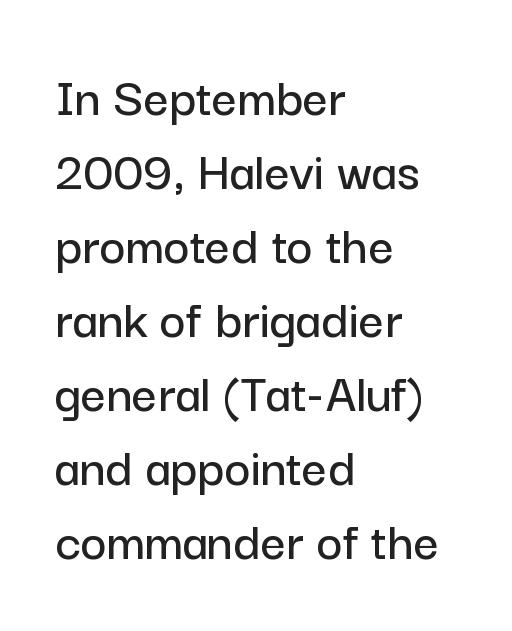
These lines are rendered in a variable-pitch font. Evenly set lines give the paragraph a standard silhouette. The font's upright variant was chosen for this text. Descender tails drop into unmarked territory. The paragraph shown leans on its left margin. No feet cap the strokes, marking this as sans-serif type.
